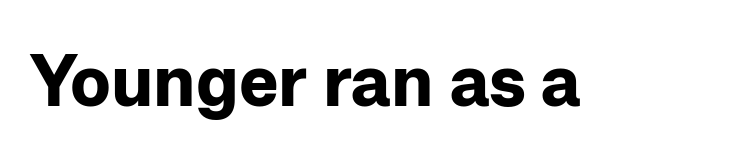
Q: Is the text bold? A: Yes.
Q: Is the text italic (slanted)? A: No, it is upright.
Q: Is the typeface a serif or a sans-serif typeface? A: Sans-serif.
Q: Is the text underlined? A: No.
Q: Is the spacing between letters normal or unusually wide? A: Normal.
Q: Width (condensed, normal, or wide)? A: Normal.
Q: Stroke contrast? A: Low.
Q: x-height? A: Medium.
Q: Monospaced? A: No.
